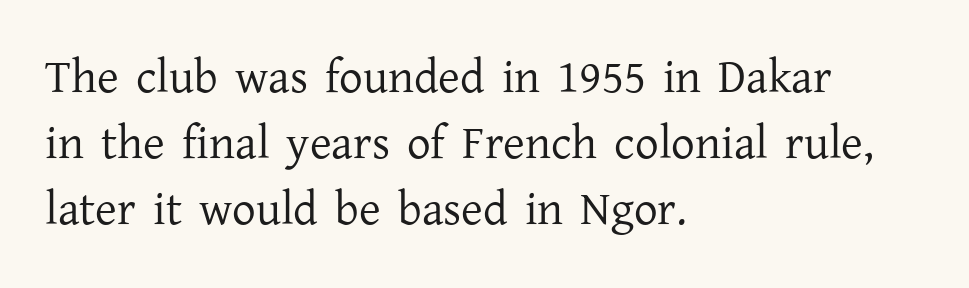
The image shows 47 px regular-weight serif type, upright; set left-aligned, normal line spacing (1.4x), normal letter spacing, not underlined; low stroke contrast and a medium x-height.
